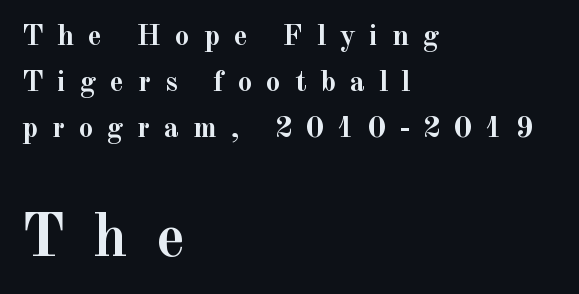
Q: Is the text bold? A: Yes.
Q: Is the text italic (slanted)? A: No, it is upright.
Q: Is the typeface a serif or a sans-serif typeface? A: Serif.
Q: Is the text underlined? A: No.
Q: How is the paragraph aligned? A: Left-aligned.
Q: Is the spacing between letters normal or unusually wide? A: Unusually wide.
Q: Is the spacing between lines tight, normal or loose? A: Normal.
Q: Which block of text is set in a larger size, the first (top) or the second (bottom)? A: The second (bottom) one.
Q: Width (condensed, normal, or wide)? A: Normal.
Q: x-height? A: Small.
Q: Monospaced? A: No.
